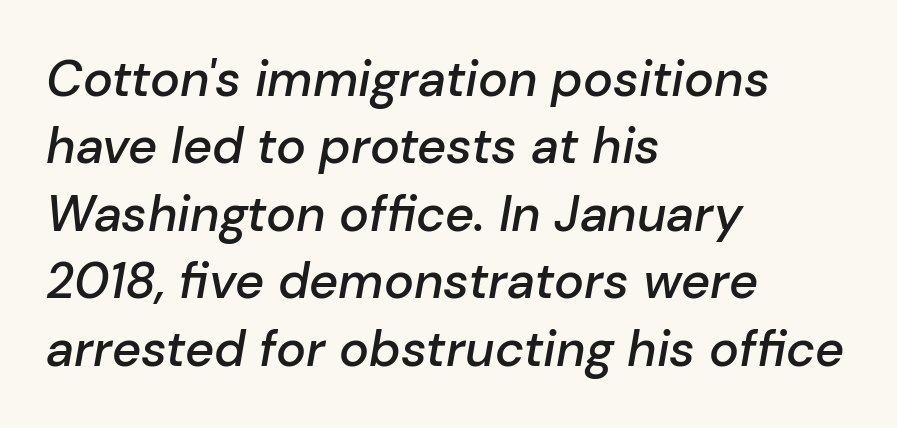
These lines were composed using italics. Each letter keeps its own natural width here, so spacing adapts to shape. Line beginnings align vertically; line endings do not. Here the glyphs are tracked normally, forming tight word shapes. Summary of vertical rhythm: regular, with standard interline spacing. Underlining? Definitely not there.
